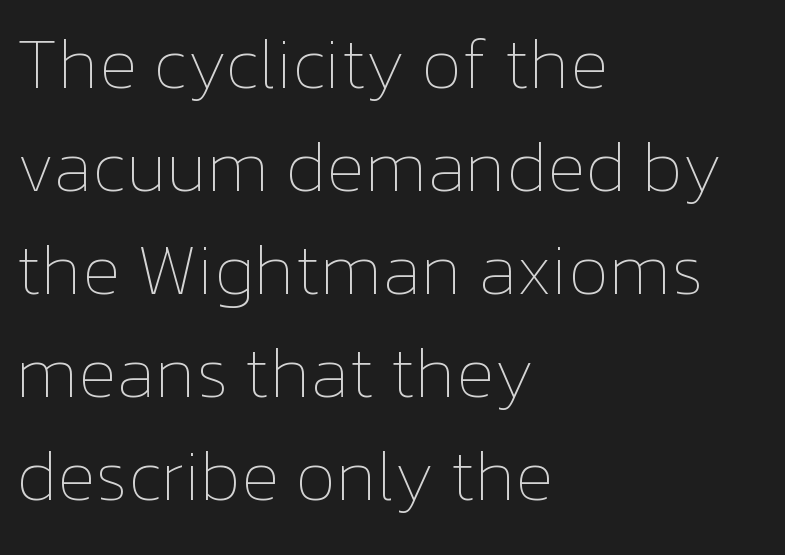
{"italic": "no", "bold": "no", "weight": "thin", "width": "normal", "stroke_contrast": "low", "x_height": "medium", "monospaced": "no", "underline": "no", "align": "left", "line_spacing": "normal", "line_spacing_ratio": 1.43, "letter_spacing": "normal", "letter_spacing_em": 0.0, "glyph_px": 72}
